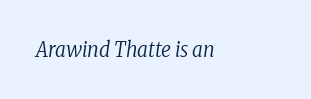
The rendering applies a slant to the glyphs. This rendering features lettering with no underline. Summary of weight: not heavy and not bold. Layout note: lines flush left. You could call the tracking neutral — neither tight nor loose.
